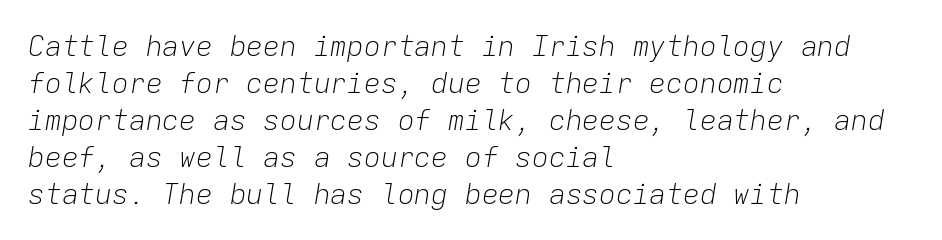
The image shows 28 px light type, italic (leaning right), monospaced; set left-aligned, normal line spacing (1.32x), normal letter spacing, not underlined; low stroke contrast and a medium x-height.
